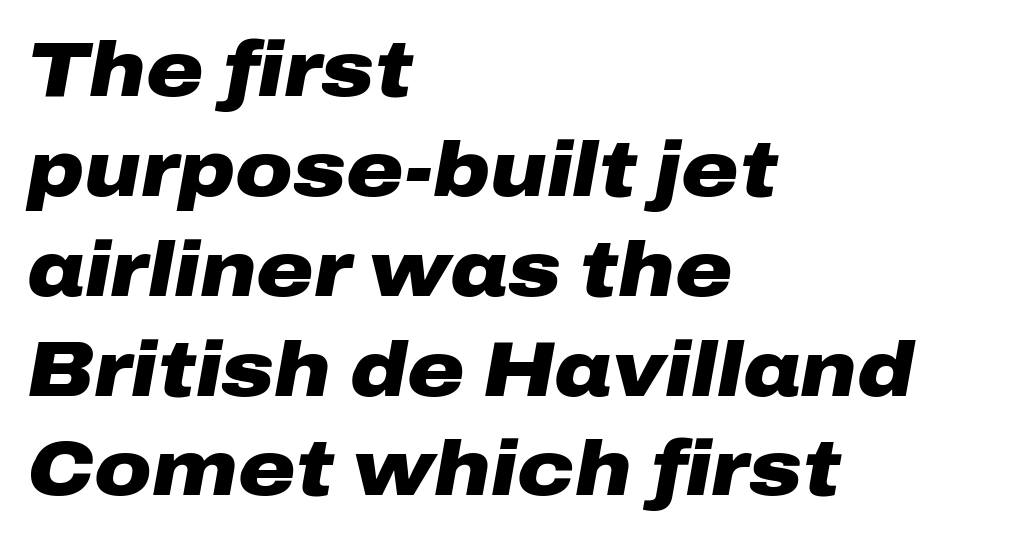
The space beneath each line is pristine and unruled. If you measured baseline to baseline, you'd find a middling distance. The letters are slanted; this is an italic face. Does the copy run flush right? No — it runs flush left. Do the characters align in a grid? No, the font is proportional.
